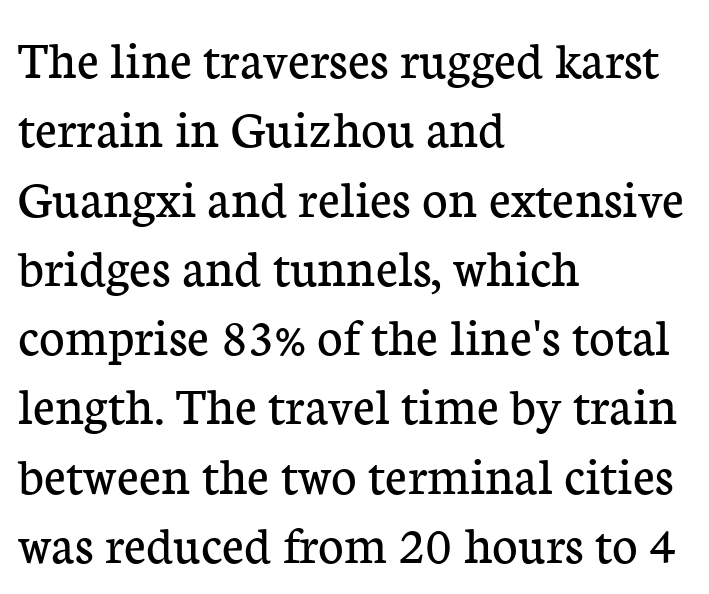
{"serif": "yes", "italic": "no", "bold": "no", "weight": "regular", "width": "normal", "stroke_contrast": "low", "x_height": "medium", "monospaced": "no", "underline": "no", "align": "left", "line_spacing": "normal", "line_spacing_ratio": 1.26, "letter_spacing": "normal", "letter_spacing_em": 0.0, "glyph_px": 55}
